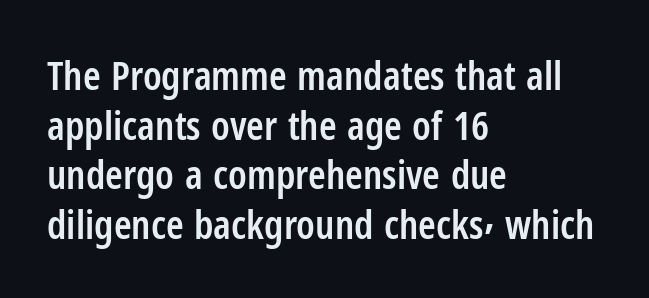
{"serif": "no", "italic": "no", "bold": "semi", "weight": "semibold", "width": "condensed", "stroke_contrast": "low", "x_height": "medium", "monospaced": "no", "underline": "no", "align": "left", "line_spacing_ratio": 1.24, "letter_spacing": "normal", "letter_spacing_em": 0.0, "glyph_px": 40}
